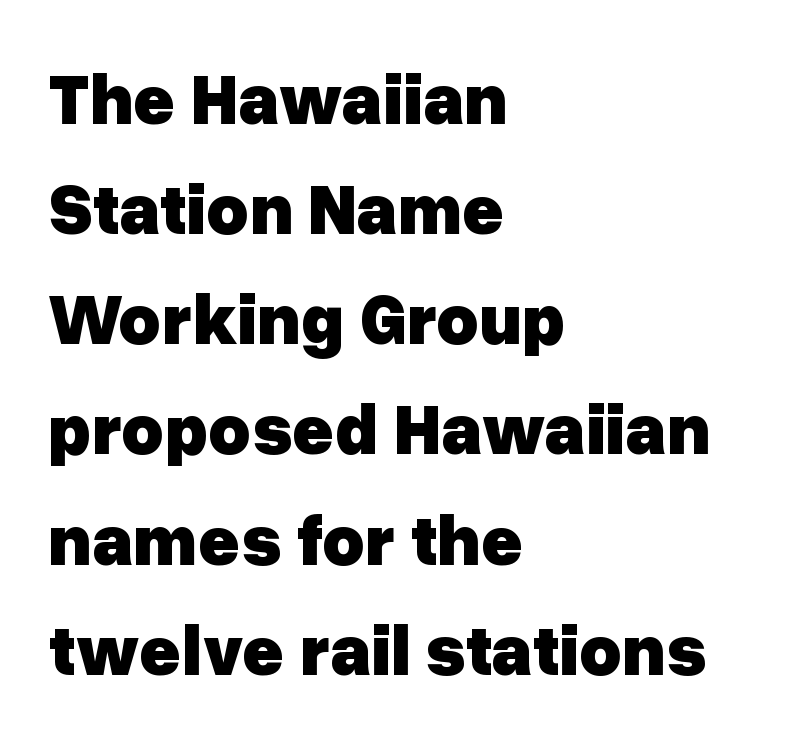
In terms of weight, the rendering is a true, heavy bold. The face used here is proportionally spaced, like ordinary book or web type. The designer left line spacing at the default. Vertical strokes here are truly vertical. The typeface chosen for these lines omits serifs.
